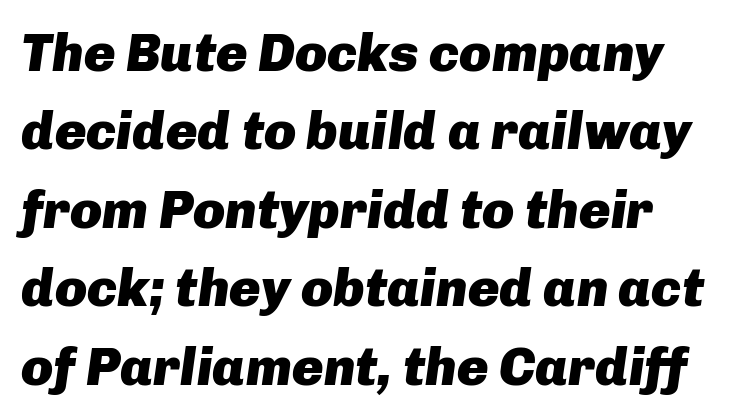
The image shows 53 px heavy type, italic (leaning right); set normal line spacing (1.48x), normal letter spacing, not underlined; low stroke contrast and a medium x-height.
